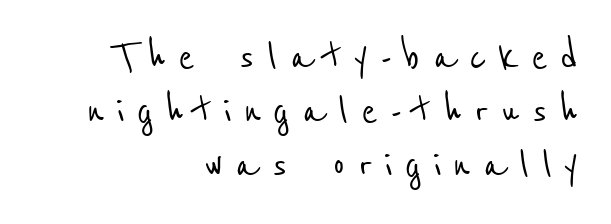
{"serif": "no", "width": "condensed", "stroke_contrast": "low", "x_height": "medium", "monospaced": "no", "underline": "no", "align": "right", "line_spacing": "tight", "line_spacing_ratio": 1.1, "letter_spacing": "wide", "letter_spacing_em": 0.25, "glyph_px": 49}
